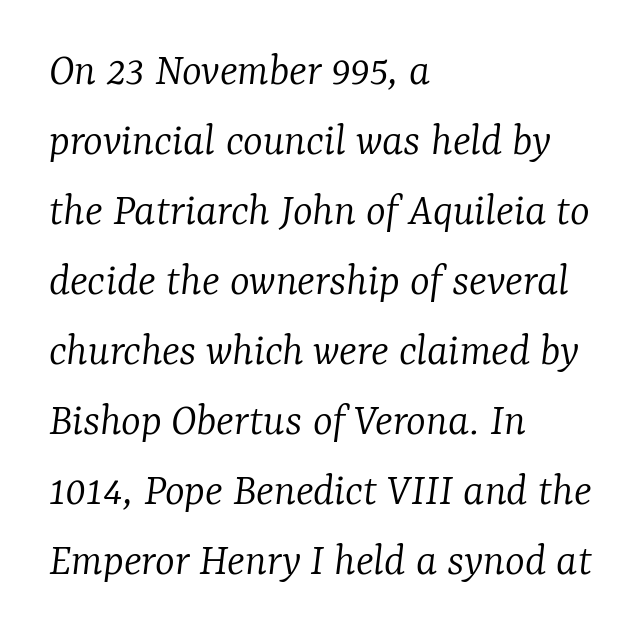
The image shows 47 px light serif type, italic (leaning right); set left-aligned, normal line spacing (1.49x), normal letter spacing, not underlined; low stroke contrast and a medium x-height.
